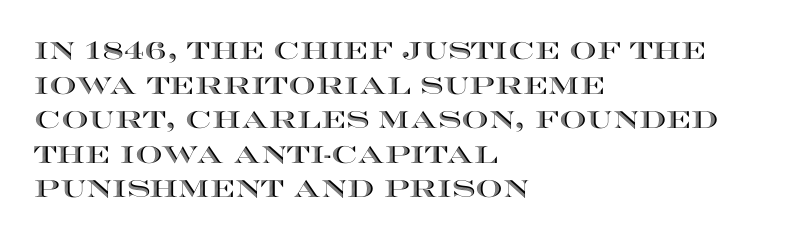
The image shows 24 px text type, upright; set left-aligned, normal line spacing (1.44x), normal letter spacing, not underlined.
